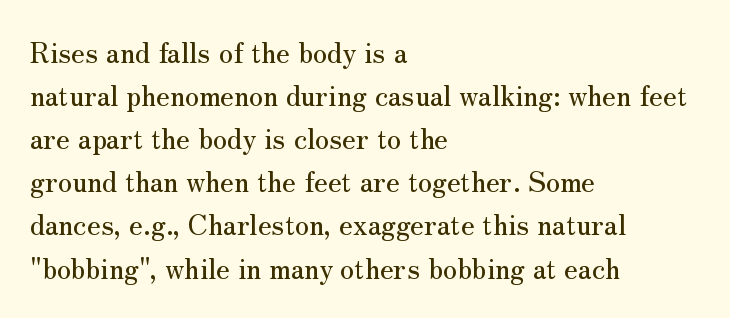
{"serif": "yes", "italic": "no", "width": "normal", "stroke_contrast": "medium", "x_height": "small", "monospaced": "no", "underline": "no", "align": "left", "line_spacing": "normal", "line_spacing_ratio": 1.54, "letter_spacing": "normal", "letter_spacing_em": 0.0, "glyph_px": 28}
